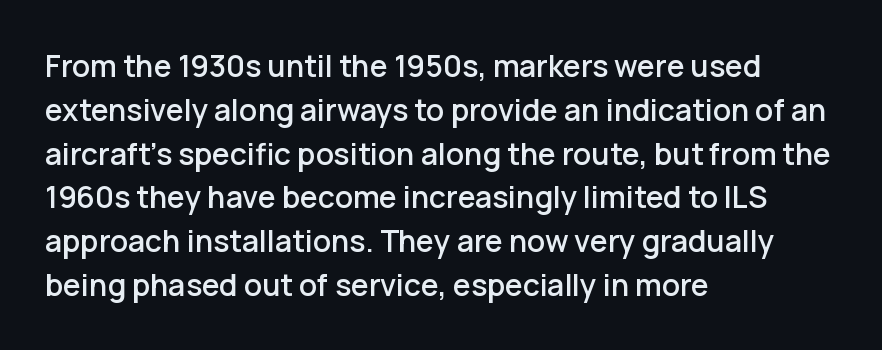
The image shows 30 px sans-serif type, upright; set left-aligned, normal line spacing (1.46x), normal letter spacing, not underlined; low stroke contrast and a medium x-height.
